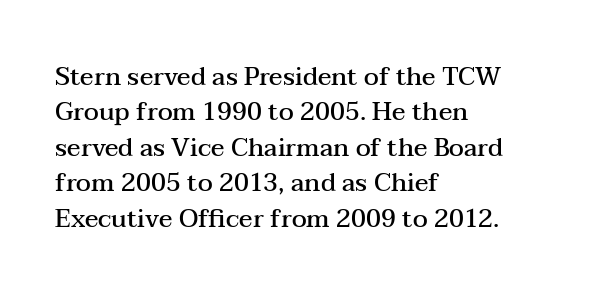
The image shows 25 px text type, upright; set left-aligned, normal line spacing (1.42x), normal letter spacing, not underlined.
